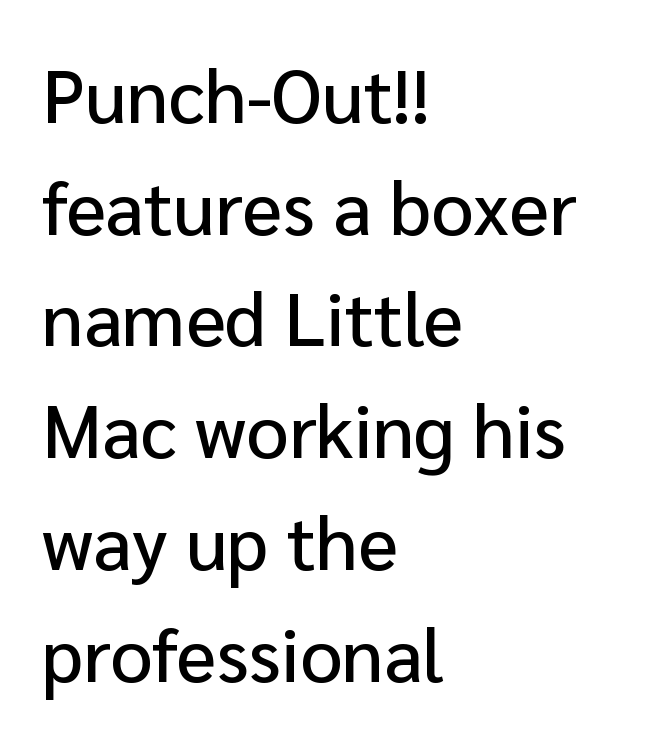
The image shows 75 px sans-serif type, upright; set left-aligned, normal line spacing (1.49x), normal letter spacing, not underlined; low stroke contrast and a medium x-height.
